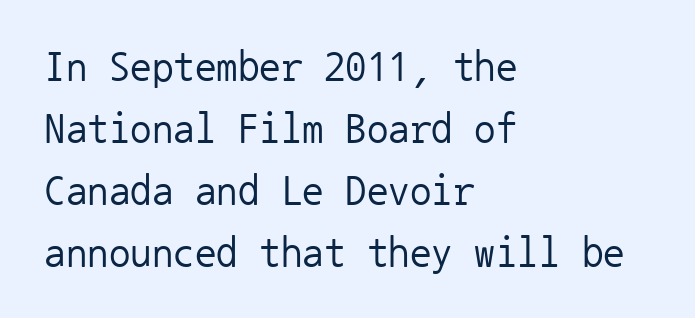
Q: Is the text bold? A: No.
Q: Is the text italic (slanted)? A: No, it is upright.
Q: Is the typeface a serif or a sans-serif typeface? A: Sans-serif.
Q: Is the text underlined? A: No.
Q: How is the paragraph aligned? A: Left-aligned.
Q: Is the spacing between letters normal or unusually wide? A: Normal.
Q: Is the spacing between lines tight, normal or loose? A: Normal.
Q: Width (condensed, normal, or wide)? A: Normal.
Q: Stroke contrast? A: Low.
Q: x-height? A: Medium.
Q: Monospaced? A: Yes.
